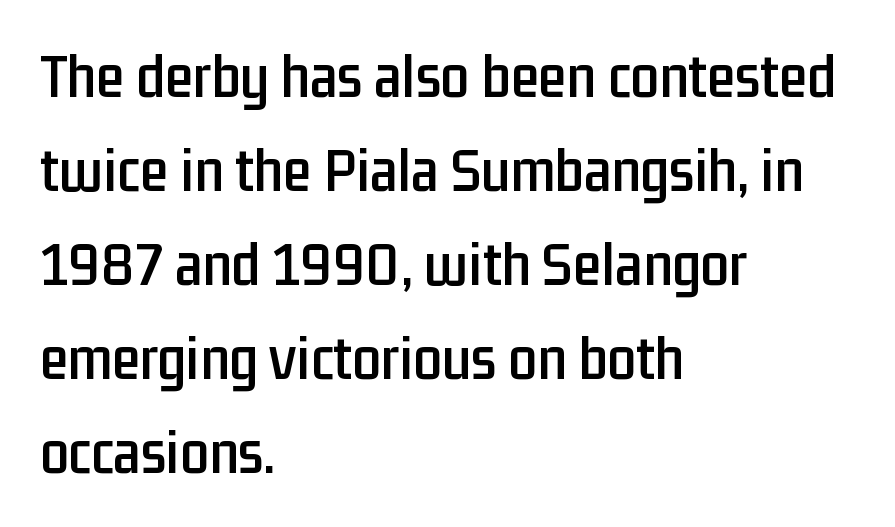
If you drew a ruler down the left edge, every line would touch it. This rendering features lettering with no underline. Tracking here is standard; glyphs follow each other at the usual distance. The face used here is proportionally spaced, like ordinary book or web type. Baseline-to-baseline distance is the conventional proportion of letter height.
